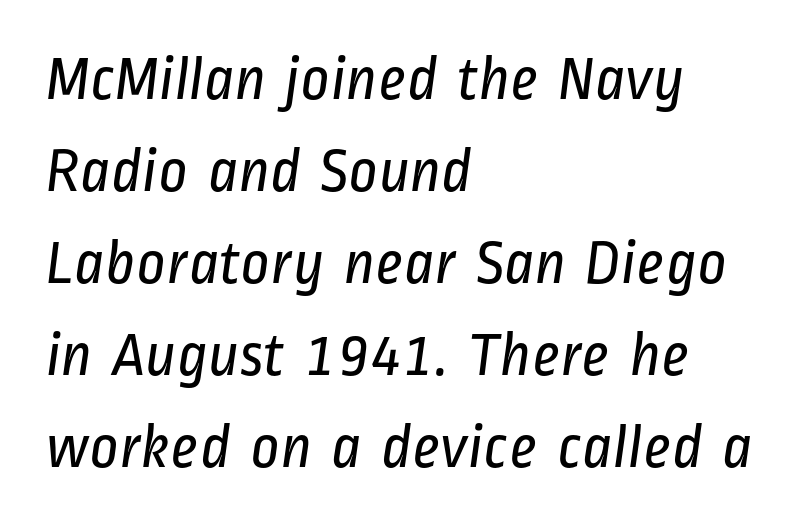
Q: Is the text bold? A: No.
Q: Is the typeface a serif or a sans-serif typeface? A: Sans-serif.
Q: Is the text underlined? A: No.
Q: How is the paragraph aligned? A: Left-aligned.
Q: Is the spacing between letters normal or unusually wide? A: Normal.
Q: Is the spacing between lines tight, normal or loose? A: Normal.
Q: Width (condensed, normal, or wide)? A: Condensed.
Q: Stroke contrast? A: Low.
Q: x-height? A: Medium.
Q: Monospaced? A: No.
